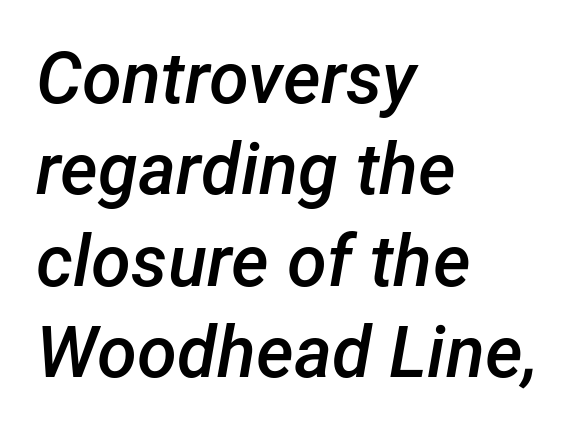
The image shows 72 px semibold type, italic (leaning right); set left-aligned, normal line spacing (1.27x), normal letter spacing, not underlined; low stroke contrast and a medium x-height.
